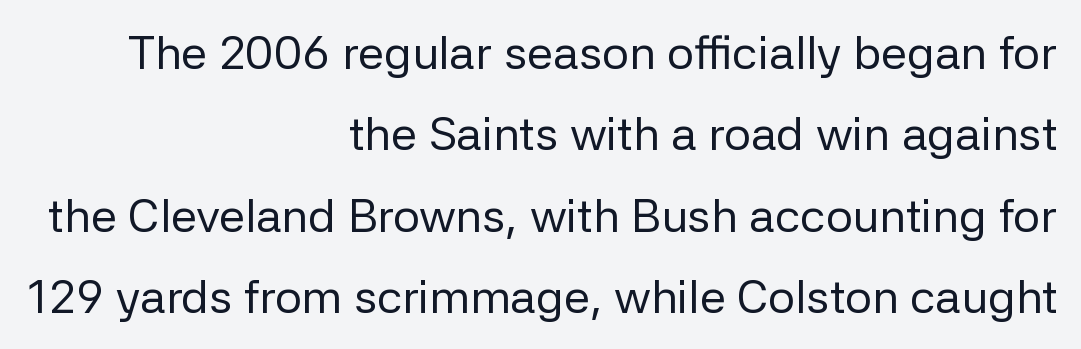
Q: Is the text bold? A: No.
Q: Is the text italic (slanted)? A: No, it is upright.
Q: Is the typeface a serif or a sans-serif typeface? A: Sans-serif.
Q: Is the text underlined? A: No.
Q: How is the paragraph aligned? A: Right-aligned.
Q: Is the spacing between letters normal or unusually wide? A: Normal.
Q: Width (condensed, normal, or wide)? A: Normal.
Q: Stroke contrast? A: Low.
Q: x-height? A: Medium.
Q: Monospaced? A: No.
